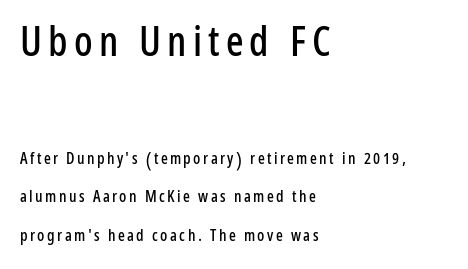
{"serif": "no", "italic": "no", "width": "condensed", "stroke_contrast": "low", "x_height": "medium", "monospaced": "no", "underline": "no", "align": "left", "line_spacing": "loose", "line_spacing_ratio": 2.38, "larger_block": "first", "size_ratio": 2.56, "glyph_px": 41}
